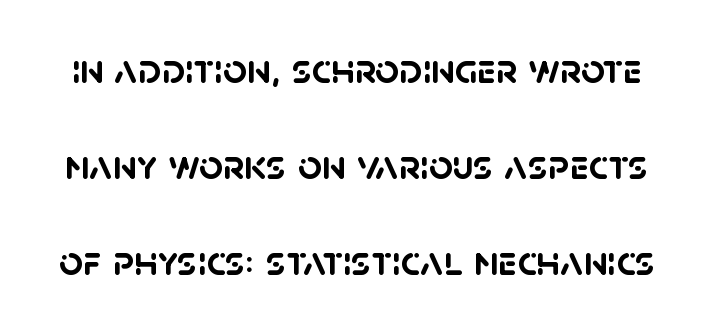
The image shows 42 px semibold sans-serif type; set loose line spacing (2.29x), normal letter spacing, not underlined; low stroke contrast and a large x-height.
